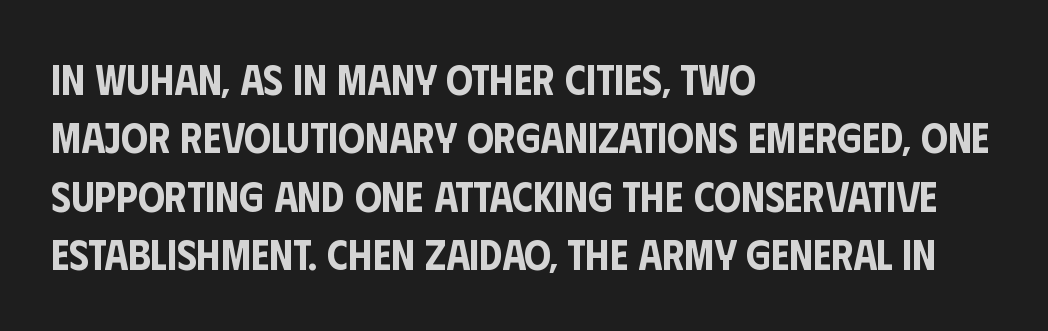
{"serif": "no", "italic": "no", "width": "condensed", "stroke_contrast": "low", "x_height": "large", "monospaced": "no", "underline": "no", "align": "left", "line_spacing": "normal", "line_spacing_ratio": 1.39, "letter_spacing": "normal", "letter_spacing_em": 0.0, "glyph_px": 42}
